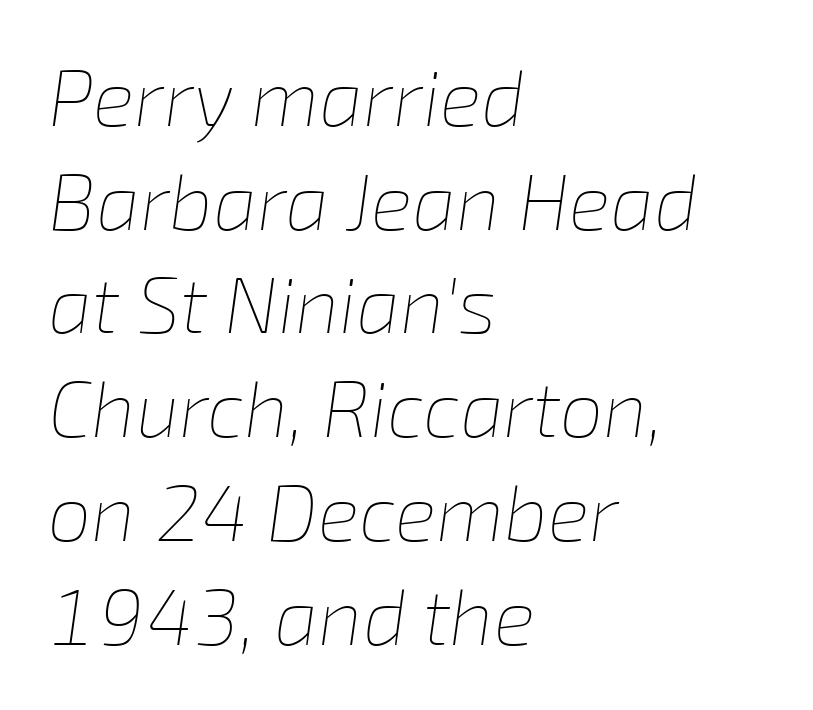
Q: Is the text bold? A: No.
Q: Is the text italic (slanted)? A: Yes, it leans right by about 8 degrees.
Q: Is the text underlined? A: No.
Q: How is the paragraph aligned? A: Left-aligned.
Q: Is the spacing between letters normal or unusually wide? A: Normal.
Q: Is the spacing between lines tight, normal or loose? A: Normal.
Q: Width (condensed, normal, or wide)? A: Normal.
Q: Stroke contrast? A: Low.
Q: x-height? A: Medium.
Q: Monospaced? A: No.
